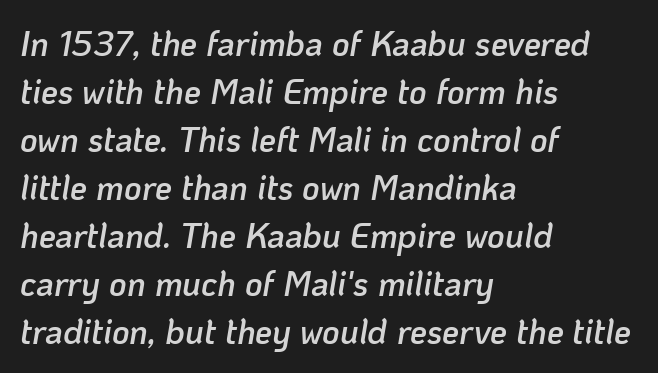
The image shows 34 px semibold type, italic (leaning right); set left-aligned, normal line spacing (1.41x), normal letter spacing, not underlined; low stroke contrast and a medium x-height.
